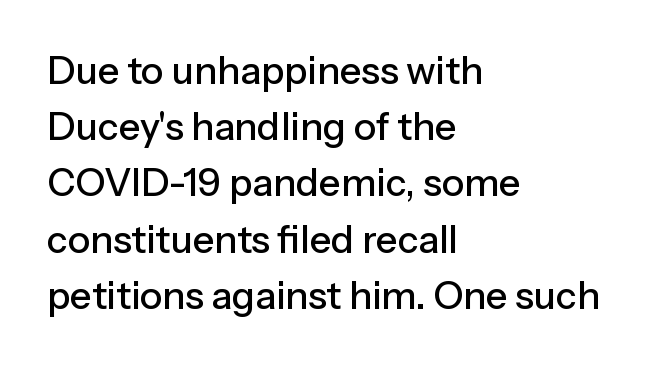
Q: Is the text italic (slanted)? A: No, it is upright.
Q: Is the typeface a serif or a sans-serif typeface? A: Sans-serif.
Q: Is the text underlined? A: No.
Q: How is the paragraph aligned? A: Left-aligned.
Q: Is the spacing between letters normal or unusually wide? A: Normal.
Q: Is the spacing between lines tight, normal or loose? A: Normal.
Q: Width (condensed, normal, or wide)? A: Normal.
Q: Stroke contrast? A: Low.
Q: x-height? A: Medium.
Q: Monospaced? A: No.
